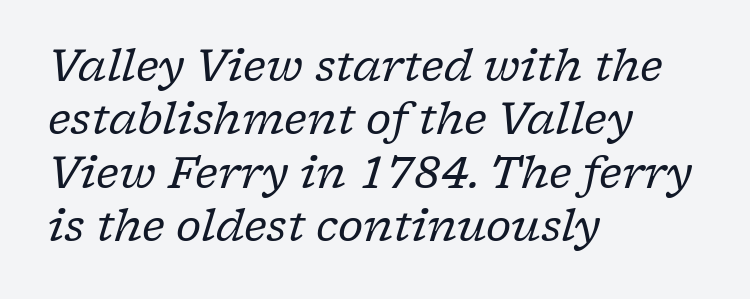
Nothing heavy about these letters — not bold at all. Bare-footed words on every line. How are the letters spaced? Ordinarily, with no added tracking. Does the copy run flush right? No — it runs flush left. Is the type slanted? Yes — the strokes lean at a clear angle. Note the varied advance widths — an 'i' is clearly narrower than an 'm'.
